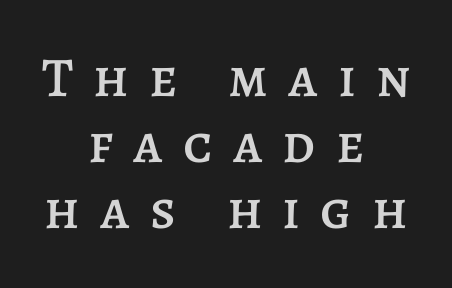
{"italic": "no", "width": "normal", "stroke_contrast": "low", "x_height": "large", "monospaced": "no", "underline": "no", "align": "center", "line_spacing_ratio": 1.18, "letter_spacing": "wide", "letter_spacing_em": 0.36, "glyph_px": 56}
